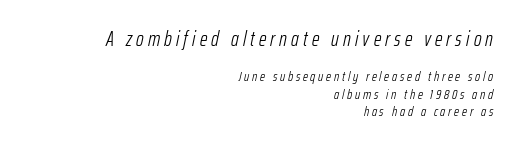
{"italic": "yes", "lean": "right", "slant_degrees": 12, "bold": "no", "underline": "no", "align": "right", "line_spacing": "normal", "line_spacing_ratio": 1.25, "letter_spacing": "wide", "letter_spacing_em": 0.2, "larger_block": "first", "size_ratio": 1.5, "glyph_px": 21}
